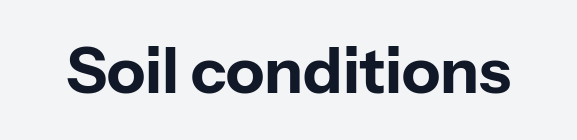
{"serif": "no", "italic": "no", "bold": "yes", "weight": "bold", "width": "normal", "stroke_contrast": "low", "x_height": "medium", "monospaced": "no", "underline": "no", "letter_spacing": "normal", "letter_spacing_em": 0.0, "glyph_px": 63}
